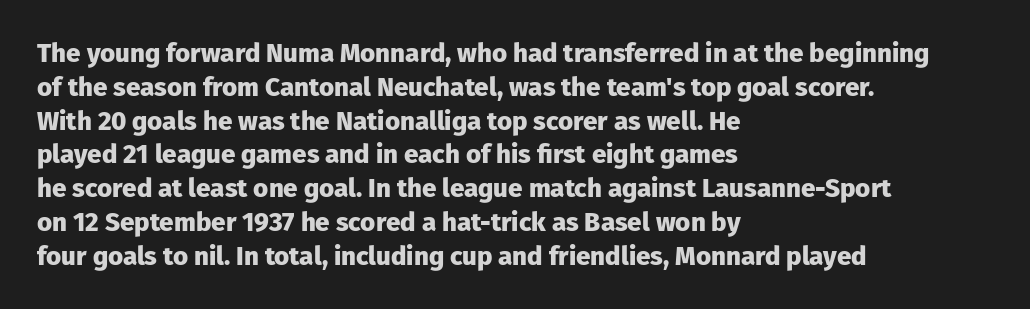
The image shows 26 px bold type, upright; set left-aligned, normal line spacing (1.3x), normal letter spacing, not underlined.
